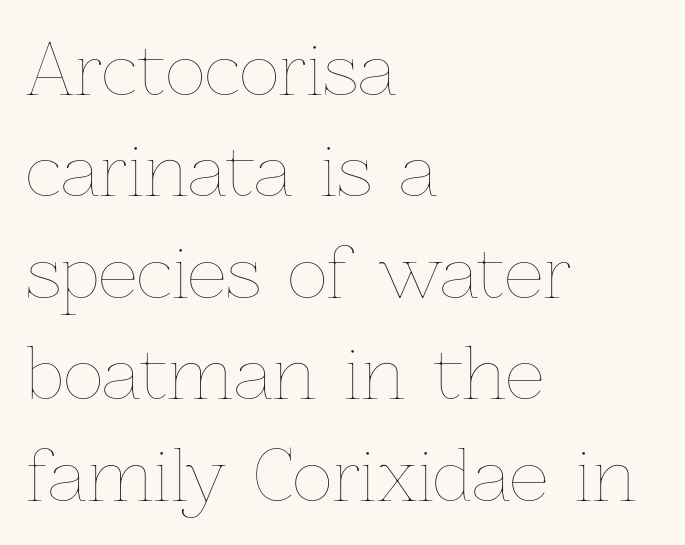
Horizontally, the lines are justified to the leading edge only. The foot of each line stays bare and open. The letterforms sit at book weight or below. Character widths vary here, with narrow letters taking less room than wide ones.
